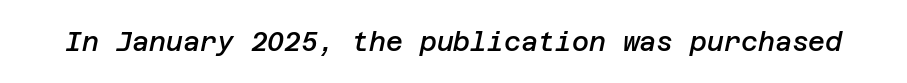
As a designer I'd log this as weight 600, semibold. The letters are slanted; this is an italic face. A clean baseline with only descenders dipping below it. A typesetter would call this zero additional tracking.
